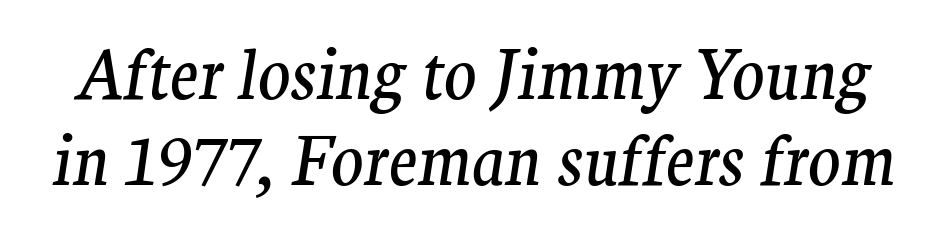
Q: Is the text bold? A: No.
Q: Is the text italic (slanted)? A: Yes, it leans right by about 9 degrees.
Q: Is the typeface a serif or a sans-serif typeface? A: Serif.
Q: Is the text underlined? A: No.
Q: Is the spacing between letters normal or unusually wide? A: Normal.
Q: Is the spacing between lines tight, normal or loose? A: Normal.
Q: Width (condensed, normal, or wide)? A: Normal.
Q: Stroke contrast? A: Medium.
Q: x-height? A: Medium.
Q: Monospaced? A: No.
